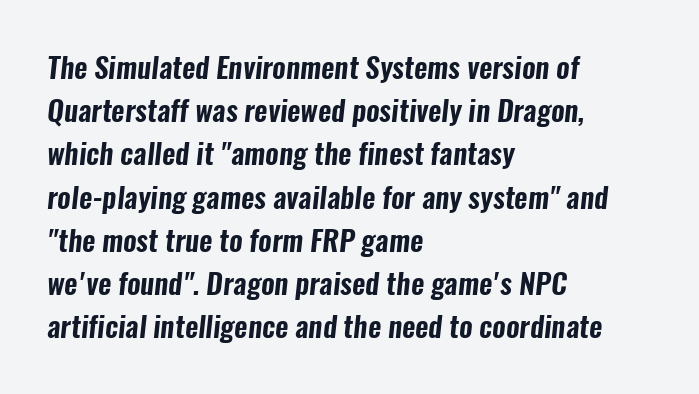
Horizontal alignment here is leftward, the default for most running prose. A typesetter would call this zero additional tracking. This is sans-serif lettering, the kind often seen on screens and signage. Evenly set lines give the paragraph a standard silhouette. The strip under each line holds only bare page.
